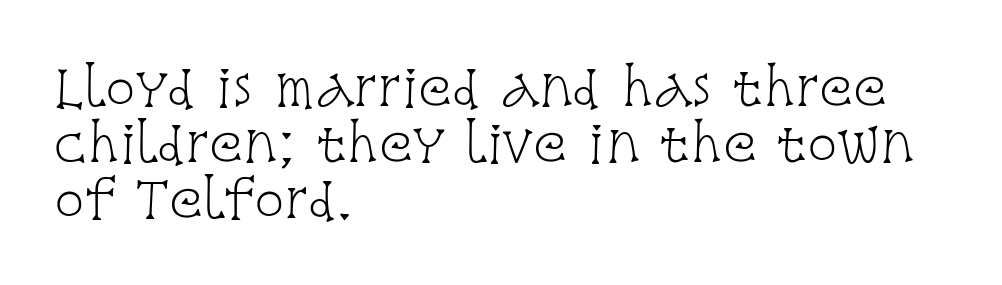
The image shows 50 px light, condensed serif type, upright; set left-aligned, tight line spacing (1.12x), normal letter spacing, not underlined; low stroke contrast and a large x-height.
